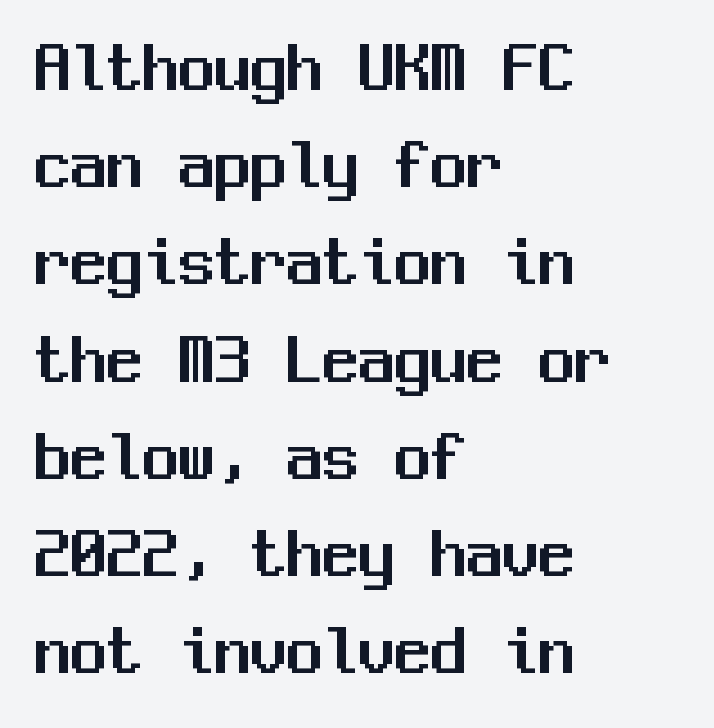
Q: Is the text italic (slanted)? A: No, it is upright.
Q: Is the typeface a serif or a sans-serif typeface? A: Sans-serif.
Q: Is the text underlined? A: No.
Q: How is the paragraph aligned? A: Left-aligned.
Q: Is the spacing between letters normal or unusually wide? A: Normal.
Q: Is the spacing between lines tight, normal or loose? A: Normal.
Q: Width (condensed, normal, or wide)? A: Normal.
Q: Stroke contrast? A: Medium.
Q: x-height? A: Medium.
Q: Monospaced? A: Yes.
